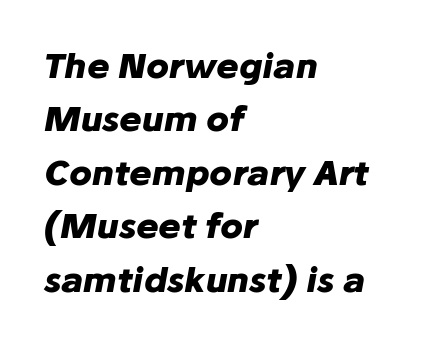
Reading down the column, the eye jumps a familiar distance to each next line. Does the weight exceed regular? Yes, all the way to bold. These lines keep a tight, regular rhythm from letter to letter. Proportional: the letters do not fall into vertical columns. Visually the block forms a straight wall on the left and a jagged coastline on the right.
